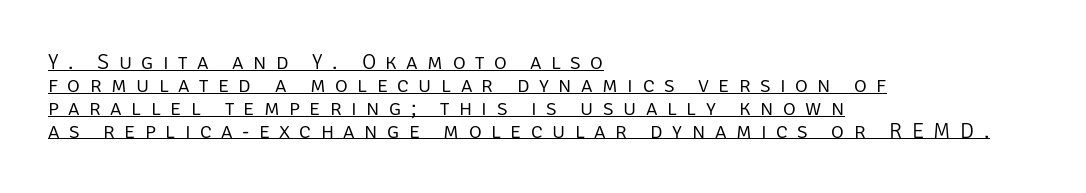
The image shows 22 px text type, upright; set left-aligned, tight line spacing (1.04x), unusually wide letter spacing (+0.43 em), underlined.
